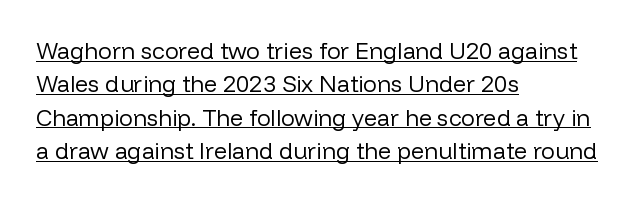
The image shows 23 px text type, upright; set left-aligned, normal line spacing (1.45x), normal letter spacing, underlined.
